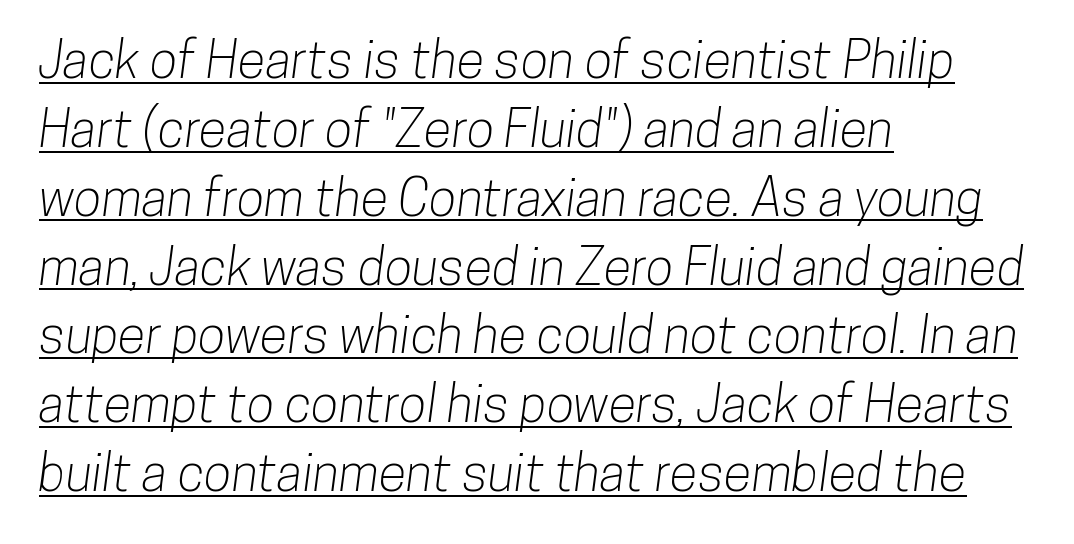
{"serif": "no", "width": "condensed", "stroke_contrast": "low", "x_height": "medium", "monospaced": "no", "underline": "yes", "align": "left", "line_spacing": "normal", "line_spacing_ratio": 1.35, "letter_spacing": "normal", "letter_spacing_em": 0.0, "glyph_px": 51}
